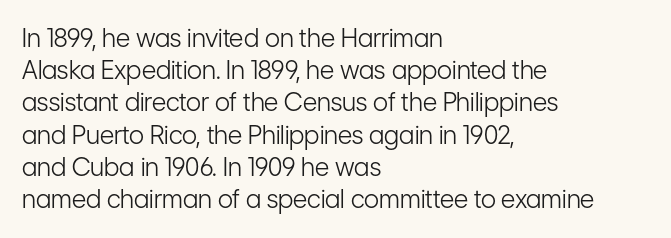
{"italic": "no", "bold": "no", "underline": "no", "align": "left", "line_spacing": "normal", "line_spacing_ratio": 1.29, "letter_spacing": "normal", "letter_spacing_em": 0.0, "glyph_px": 25}
